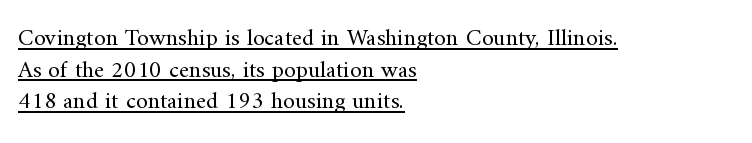
Spacing between characters is what you'd get straight out of the box. Reading down the column, the eye jumps a familiar distance to each next line. Students, observe the line beneath the letters — that is underlining. The weight would be labelled regular, book, light, or lighter still. The passage is arranged the way most books set body copy — flush left.
